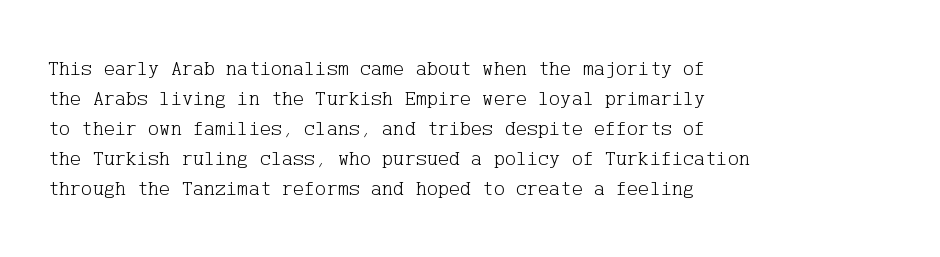
Compared with typical body copy, the letter spacing here is the same. The text block is weighted toward the left margin, trailing off unevenly rightward. The foot of each line stays bare and open. Evenly set lines give the paragraph a standard silhouette. Stroke thickness stays within the range of a standard reading face or lighter.
